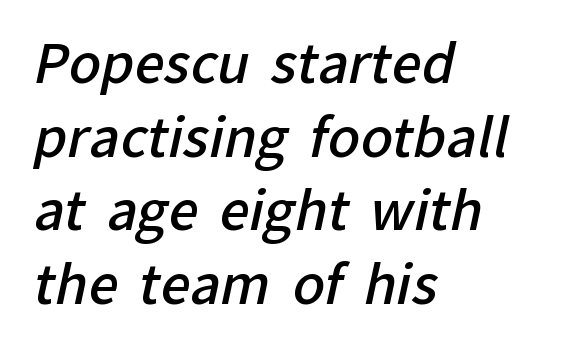
Nothing unusual about the tracking: characters are spaced as the font intends. Spacing verdict: proportional, widths tailored to each character. Letters rest on an invisible, unmarked baseline. A student would call this left alignment; a typographer would say flush left, rag right. Typographically, this falls in the sans-serif category.
